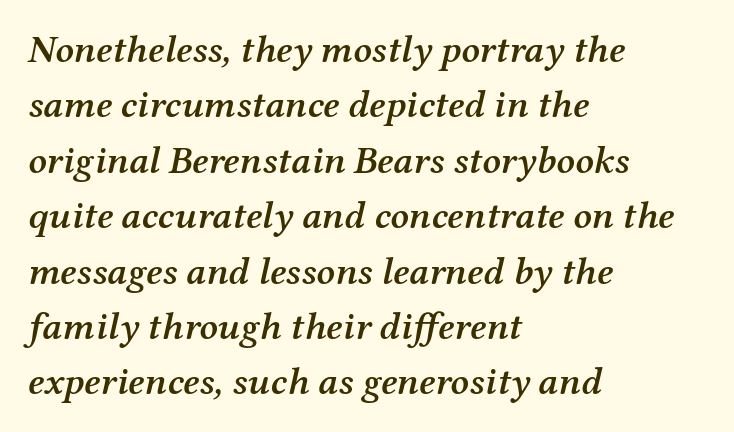
The rendering uses natural spacing where letterforms have individual widths. A typesetter would call this leading conventional body-copy spacing. Note: serifs present on the glyphs. The axis of the letterforms is tilted away from vertical. This rendering uses left alignment, leaving the right contour irregular. A semibold gives these letters moderate extra thickness, short of bold.
